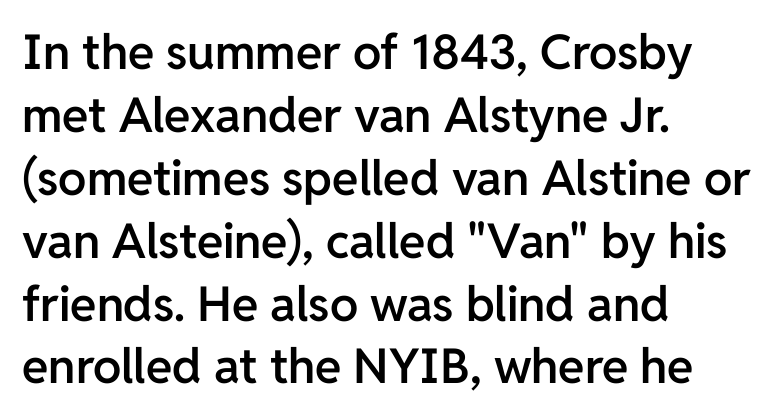
The image shows 48 px semibold sans-serif type, upright; set left-aligned, normal line spacing (1.31x), normal letter spacing, not underlined; low stroke contrast and a medium x-height.
